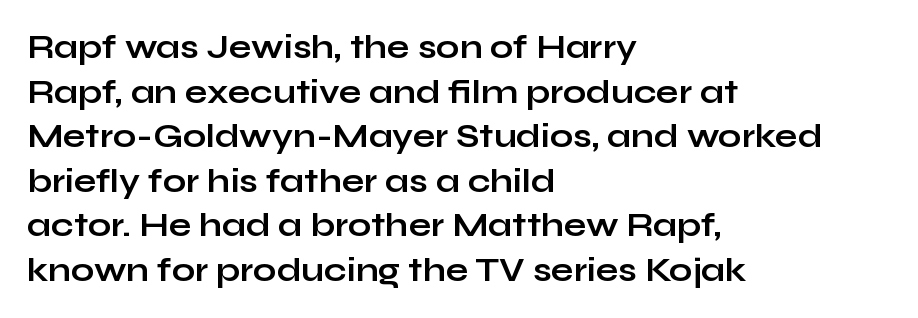
Q: Is the text bold? A: Yes.
Q: Is the text italic (slanted)? A: No, it is upright.
Q: Is the typeface a serif or a sans-serif typeface? A: Sans-serif.
Q: Is the text underlined? A: No.
Q: How is the paragraph aligned? A: Left-aligned.
Q: Is the spacing between letters normal or unusually wide? A: Normal.
Q: Is the spacing between lines tight, normal or loose? A: Normal.
Q: Width (condensed, normal, or wide)? A: Wide.
Q: Stroke contrast? A: Low.
Q: x-height? A: Medium.
Q: Monospaced? A: No.
